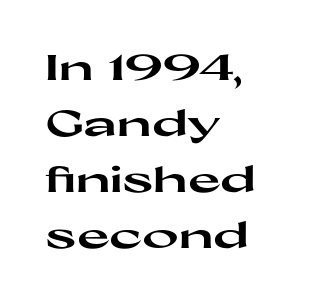
Q: Is the text bold? A: Yes.
Q: Is the text italic (slanted)? A: No, it is upright.
Q: Is the typeface a serif or a sans-serif typeface? A: Sans-serif.
Q: Is the text underlined? A: No.
Q: How is the paragraph aligned? A: Left-aligned.
Q: Is the spacing between letters normal or unusually wide? A: Normal.
Q: Is the spacing between lines tight, normal or loose? A: Normal.
Q: Width (condensed, normal, or wide)? A: Wide.
Q: Stroke contrast? A: High.
Q: x-height? A: Medium.
Q: Monospaced? A: No.
